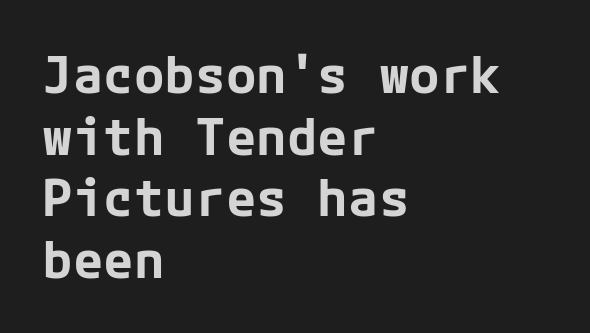
All the whitespace from short lines collects on the right. Heavy-handed strokes throughout: this text is bold. Every character sits straight up, as roman type does. Decoration check: the copy has no underline. Caption: standard tracking, unaltered. Note: no serifs on the glyphs.
